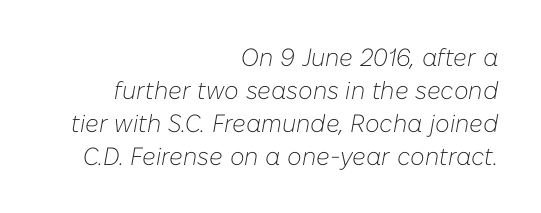
In terms of posture, this sample is oblique. Descenders are the only things crossing below the line. The rows are spaced the way most documents space them. Does extra space separate the letters? No, they use regular spacing. Which margin do the lines hug? The right one — the left edge is uneven. Counters stay open thanks to moderate or lighter strokes.
